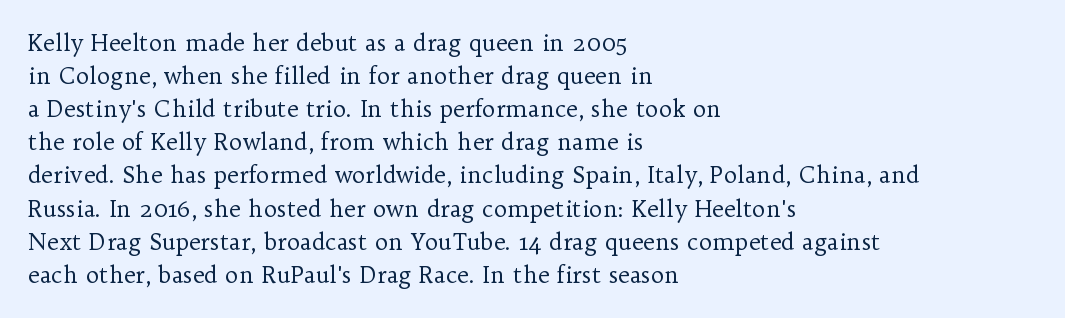
The image shows 23 px text type, upright; set left-aligned, normal line spacing (1.44x), normal letter spacing, not underlined.
